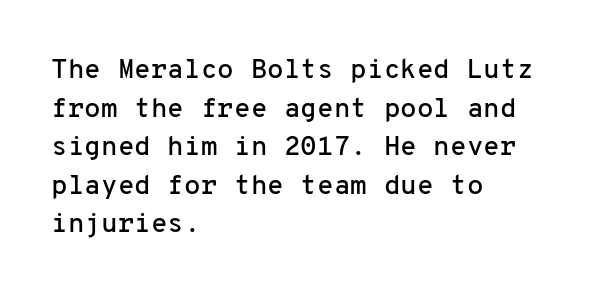
Tracking value appears to be zero — textbook default spacing. The font's upright variant was chosen for this text. Alignment: flush left. Rows of type keep a routine distance in the vertical direction. This rendering features lettering with no underline.
